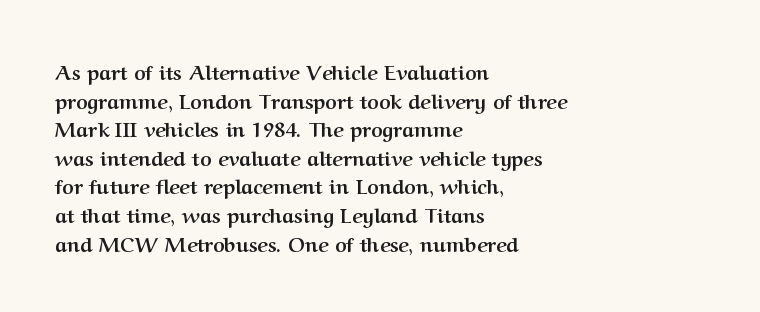
{"italic": "no", "bold": "yes", "underline": "no", "align": "left", "line_spacing": "normal", "line_spacing_ratio": 1.43, "letter_spacing": "normal", "letter_spacing_em": 0.0, "glyph_px": 20}
